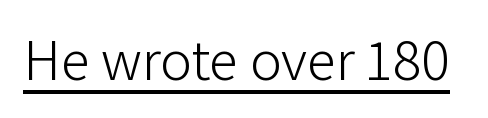
Q: Is the text bold? A: No.
Q: Is the text italic (slanted)? A: No, it is upright.
Q: Is the typeface a serif or a sans-serif typeface? A: Sans-serif.
Q: Is the text underlined? A: Yes.
Q: Is the spacing between letters normal or unusually wide? A: Normal.
Q: Width (condensed, normal, or wide)? A: Normal.
Q: Stroke contrast? A: Low.
Q: x-height? A: Medium.
Q: Monospaced? A: No.
